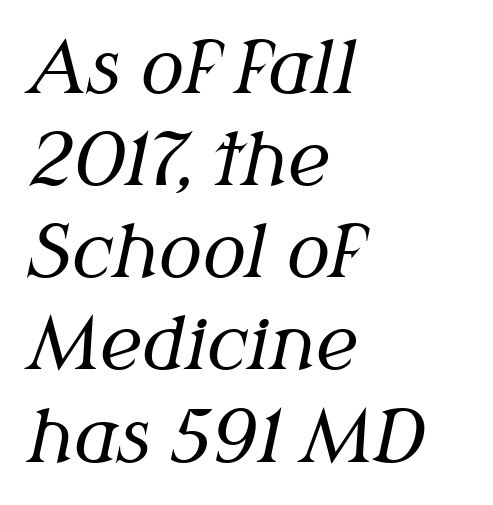
{"serif": "yes", "italic": "yes", "lean": "right", "slant_degrees": 12, "bold": "no", "weight": "regular", "width": "normal", "stroke_contrast": "medium", "x_height": "medium", "monospaced": "no", "underline": "no", "align": "left", "line_spacing": "normal", "line_spacing_ratio": 1.28, "letter_spacing": "normal", "letter_spacing_em": 0.0, "glyph_px": 72}
